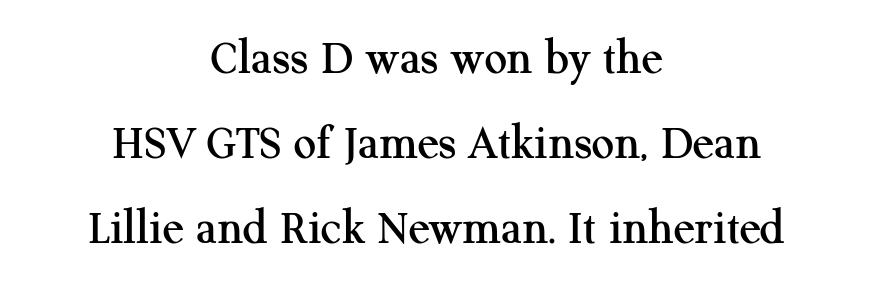
The letterforms sit shoulder to shoulder at normal distance. Looks like regular typesetting: each glyph gets only the width it needs. Honestly, there is no underline to notice here at all. Regular leading.
